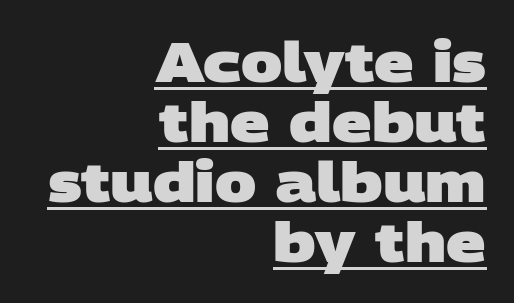
{"serif": "no", "bold": "yes", "weight": "heavy", "width": "wide", "stroke_contrast": "low", "x_height": "large", "monospaced": "no", "underline": "yes", "align": "right", "line_spacing": "tight", "line_spacing_ratio": 1.09, "letter_spacing": "normal", "letter_spacing_em": 0.0, "glyph_px": 55}
